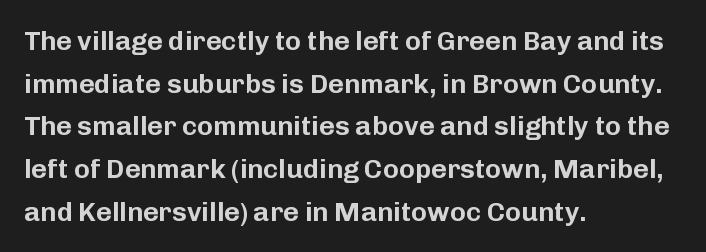
The words here are not underlined. Upright lettering throughout. This rendering leaves character spacing at its baseline value. These lines stack with their left ends in a neat column. Vertical spacing — default.
